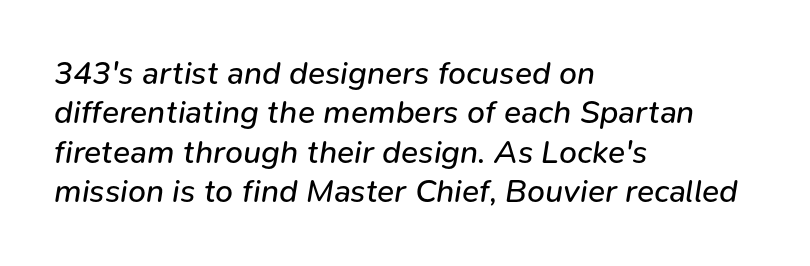
Q: Is the text bold? A: No.
Q: Is the text italic (slanted)? A: Yes, it leans right by about 9 degrees.
Q: Is the text underlined? A: No.
Q: How is the paragraph aligned? A: Left-aligned.
Q: Is the spacing between letters normal or unusually wide? A: Normal.
Q: Width (condensed, normal, or wide)? A: Normal.
Q: Stroke contrast? A: Low.
Q: x-height? A: Medium.
Q: Monospaced? A: No.
